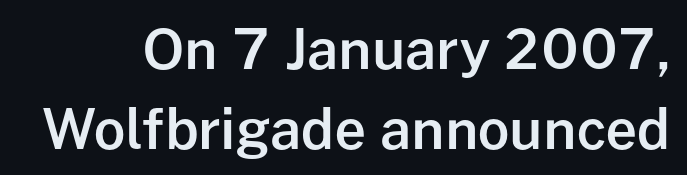
{"serif": "no", "italic": "no", "bold": "semi", "weight": "semibold", "width": "normal", "stroke_contrast": "low", "x_height": "medium", "monospaced": "no", "underline": "no", "line_spacing": "normal", "line_spacing_ratio": 1.45, "letter_spacing": "normal", "letter_spacing_em": 0.0, "glyph_px": 55}
